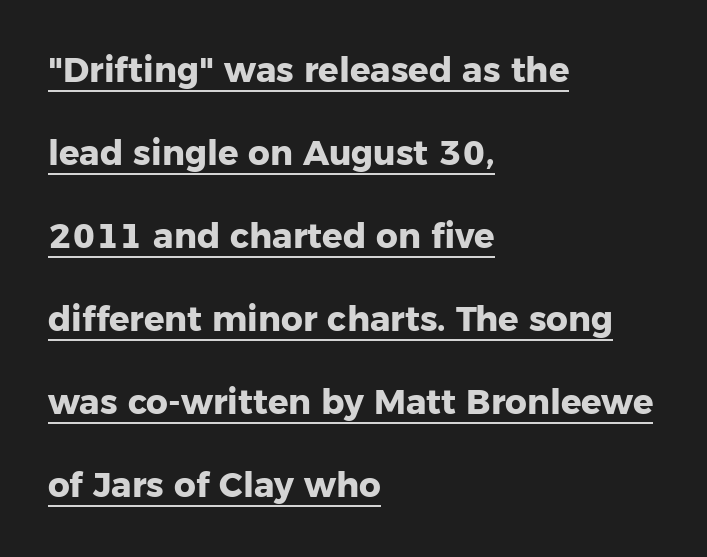
The block of text is sparse from top to bottom, with ample space between rows. Notice how thick the strokes are: this is what a full bold looks like. These lines are composed in type without serifs. The horizontal fit of the characters is conventional and even.
